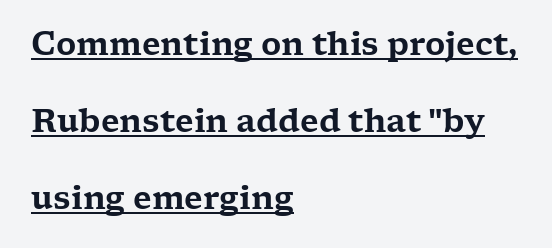
Line beginnings align vertically; line endings do not. Honestly, the letter spacing is just normal — you wouldn't notice it. Here the designer chose a conventional face with non-uniform glyph widths. A rule runs beneath these lines of type. Regarding serifs, this sample has them. Vertically, the passage feels expansive, rows floating well apart.
